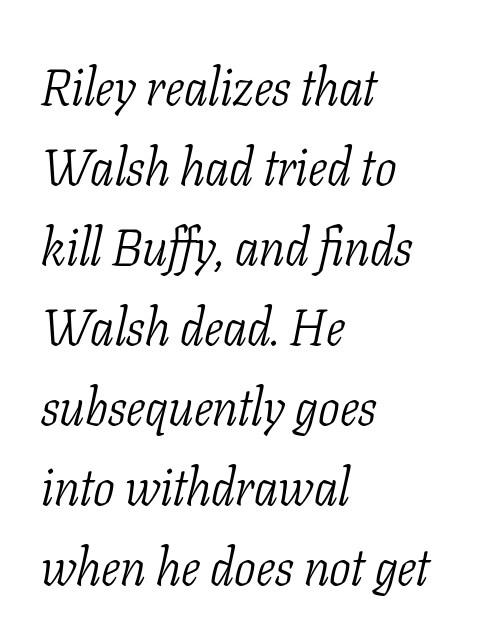
Each stroke keeps to a modest, everyday thickness or less. Here the glyphs are tracked normally, forming tight word shapes. Posture: slanted. Spacing verdict: proportional, widths tailored to each character.
